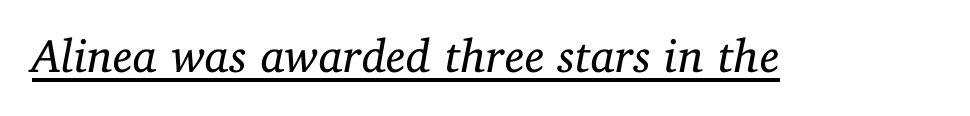
The image shows 47 px regular-weight serif type, italic (leaning right); set normal letter spacing, underlined; low stroke contrast and a medium x-height.
